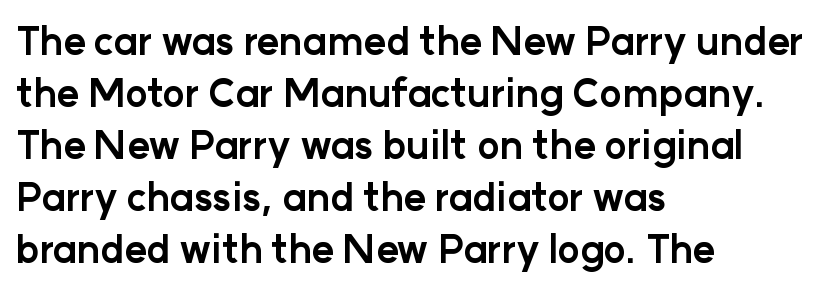
Q: Is the text bold? A: Yes.
Q: Is the text italic (slanted)? A: No, it is upright.
Q: Is the typeface a serif or a sans-serif typeface? A: Sans-serif.
Q: Is the text underlined? A: No.
Q: How is the paragraph aligned? A: Left-aligned.
Q: Is the spacing between letters normal or unusually wide? A: Normal.
Q: Is the spacing between lines tight, normal or loose? A: Normal.
Q: Width (condensed, normal, or wide)? A: Normal.
Q: Stroke contrast? A: Low.
Q: x-height? A: Medium.
Q: Monospaced? A: No.
